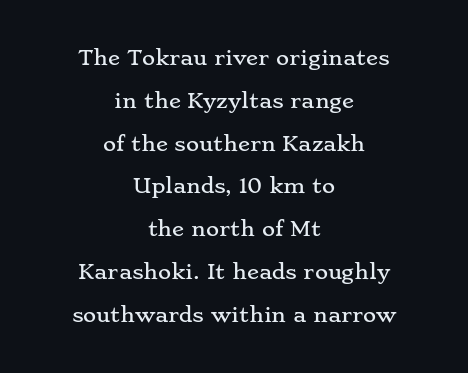
Q: Is the text italic (slanted)? A: No, it is upright.
Q: Is the text underlined? A: No.
Q: How is the paragraph aligned? A: Centered.
Q: Is the spacing between letters normal or unusually wide? A: Normal.
Q: Is the spacing between lines tight, normal or loose? A: Loose.
